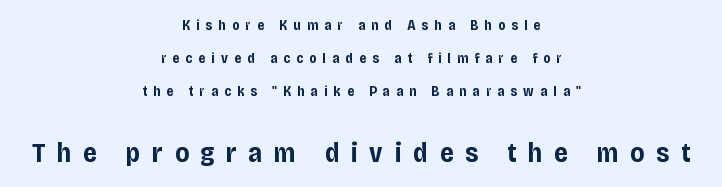
Where is the straight margin? There isn't one; the lines are centered. The rendering uses a bold face; every stroke is thick and dark. Display-style spreading of the glyphs; the letterfit is very open. Whoever set this made the second block the dominant, larger element. Nobody drew a line under any word here.
